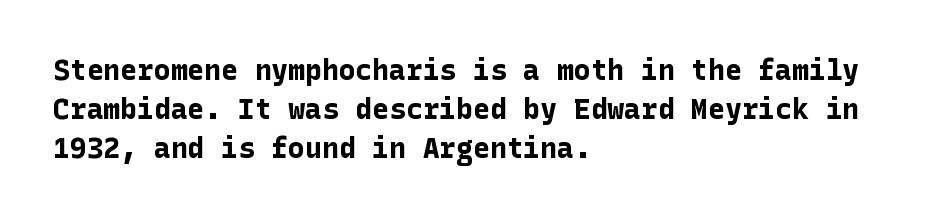
{"serif": "no", "italic": "no", "bold": "yes", "weight": "bold", "width": "normal", "stroke_contrast": "low", "x_height": "medium", "underline": "no", "align": "left", "line_spacing": "normal", "line_spacing_ratio": 1.4, "letter_spacing": "normal", "letter_spacing_em": 0.0, "glyph_px": 28}
